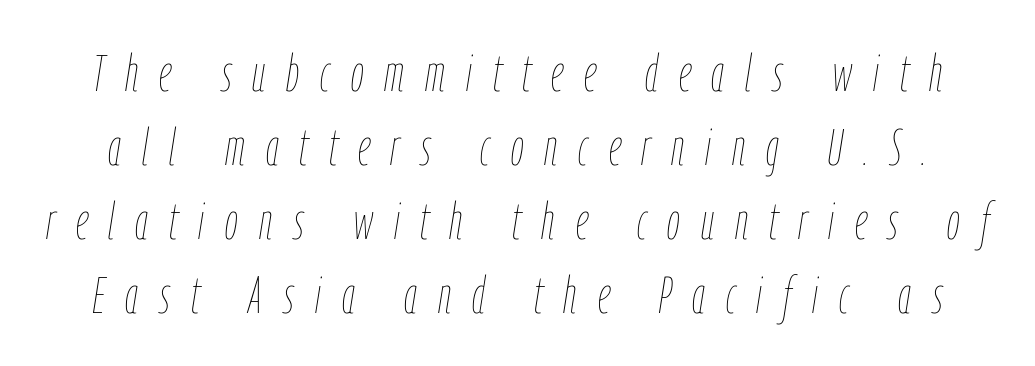
{"italic": "yes", "lean": "right", "slant_degrees": 9, "bold": "no", "weight": "thin", "width": "condensed", "stroke_contrast": "low", "x_height": "medium", "monospaced": "no", "underline": "no", "line_spacing": "normal", "line_spacing_ratio": 1.45, "letter_spacing": "wide", "letter_spacing_em": 0.41, "glyph_px": 51}
